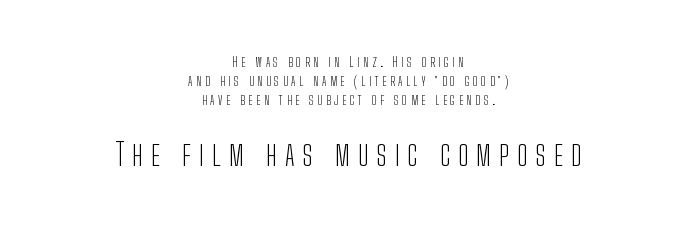
The image shows 31 px light, condensed sans-serif type, upright; set centered, normal line spacing (1.37x), unusually wide letter spacing (+0.26 em), not underlined; the second (bottom) block is 2.21x larger; low stroke contrast and a medium x-height.
